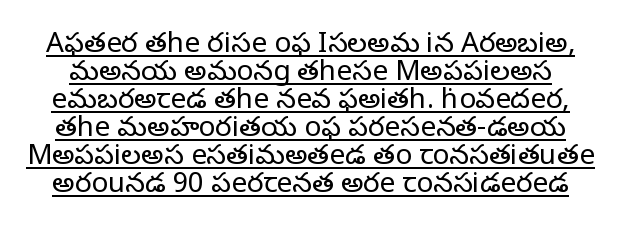
Q: Is the text bold? A: No.
Q: Is the text italic (slanted)? A: No, it is upright.
Q: Is the typeface a serif or a sans-serif typeface? A: Serif.
Q: Is the text underlined? A: Yes.
Q: Is the spacing between letters normal or unusually wide? A: Normal.
Q: Is the spacing between lines tight, normal or loose? A: Tight.
Q: Width (condensed, normal, or wide)? A: Normal.
Q: Stroke contrast? A: Low.
Q: x-height? A: Large.
Q: Monospaced? A: No.
